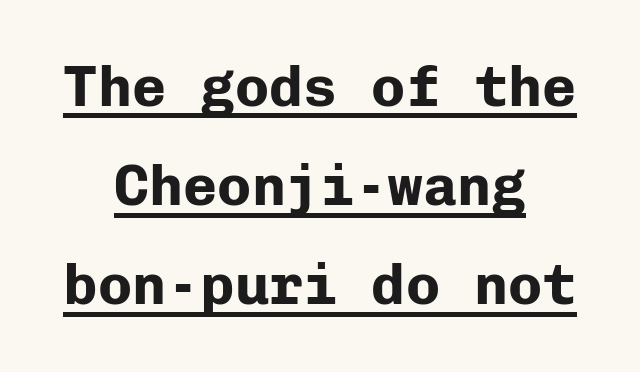
The image shows 57 px bold sans-serif type, upright, monospaced; set centered, line spacing 1.74x, normal letter spacing, underlined; low stroke contrast and a medium x-height.
